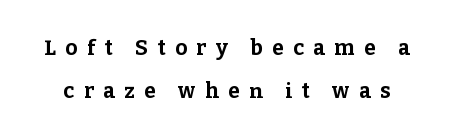
Compared with typical body copy, the letter spacing here is much looser. Does the leading feel generous? Absolutely, it's lavish. Italic? Not at all — the glyphs are vertical. The space directly below the letters is spotless. The face used here has the dense, thick strokes of a bold.
